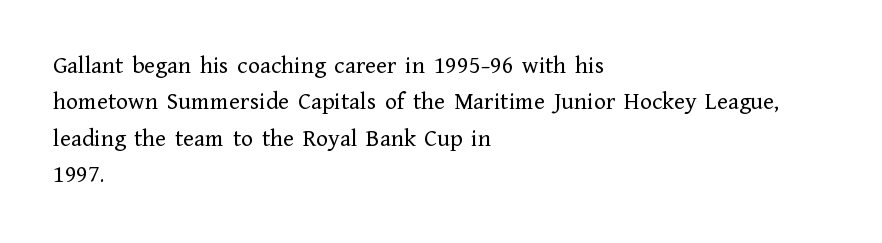
The image shows 25 px text type, upright; set left-aligned, normal line spacing (1.46x), normal letter spacing, not underlined.
